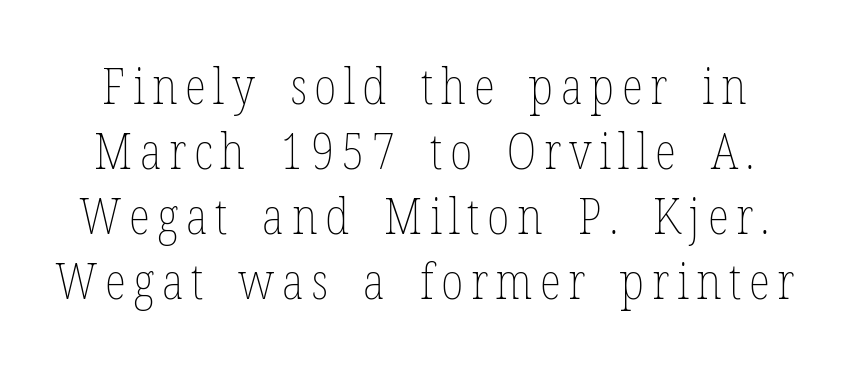
The image shows 50 px thin, condensed type, upright; set normal line spacing (1.3x), not underlined; low stroke contrast and a medium x-height.
